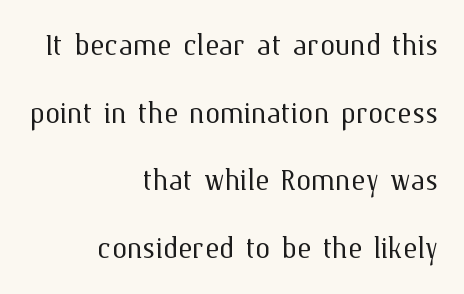
The glyphs are unaccompanied by any horizontal stroke below them. These lines stack with their right ends in a neat column. Weight: not bold — regular or lighter. Is the letter spacing exaggerated? No — it looks like the ordinary default.
